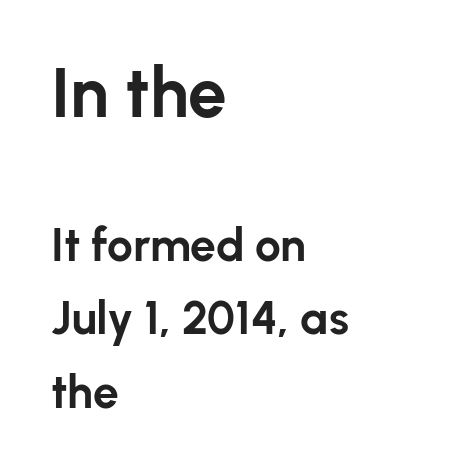
The image shows 69 px bold sans-serif type, upright; set left-aligned, normal line spacing (1.6x), normal letter spacing, not underlined; the first (top) block is 1.5x larger; low stroke contrast and a medium x-height.
